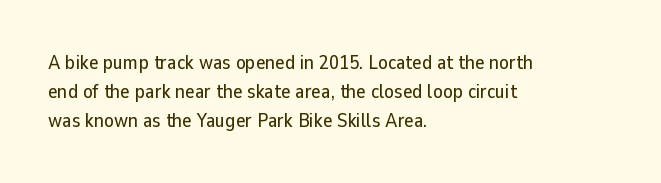
The image shows 20 px text type, upright; set left-aligned, normal line spacing (1.45x), normal letter spacing, not underlined.
